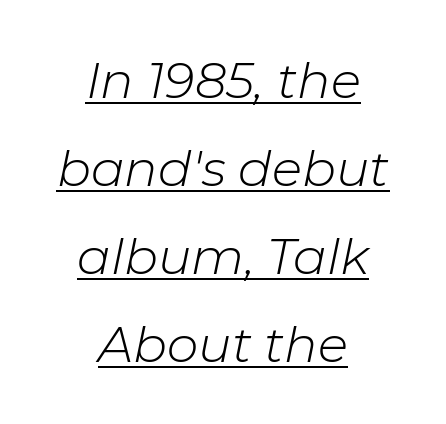
The image shows 50 px light type, italic (leaning right); set centered, line spacing 1.76x, normal letter spacing, underlined; low stroke contrast and a medium x-height.
